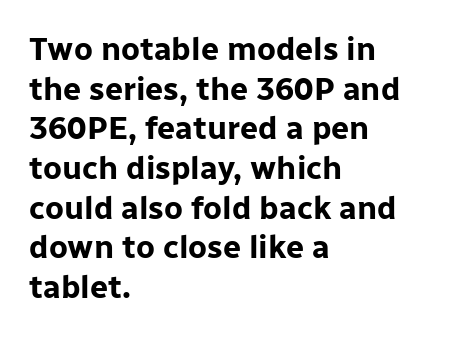
{"serif": "no", "italic": "no", "bold": "yes", "weight": "bold", "width": "normal", "stroke_contrast": "low", "x_height": "medium", "monospaced": "no", "underline": "no", "align": "left", "line_spacing_ratio": 1.24, "letter_spacing": "normal", "letter_spacing_em": 0.0, "glyph_px": 32}
